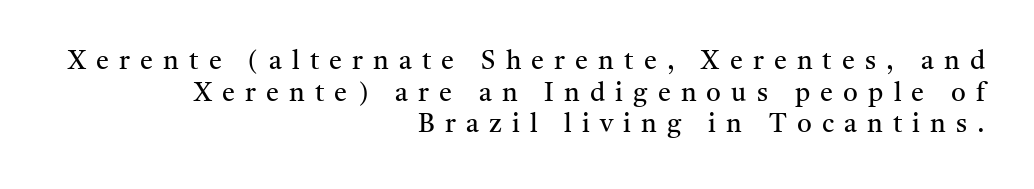
The image shows 26 px text type, upright; set right-aligned, line spacing 1.22x, unusually wide letter spacing (+0.39 em), not underlined.
